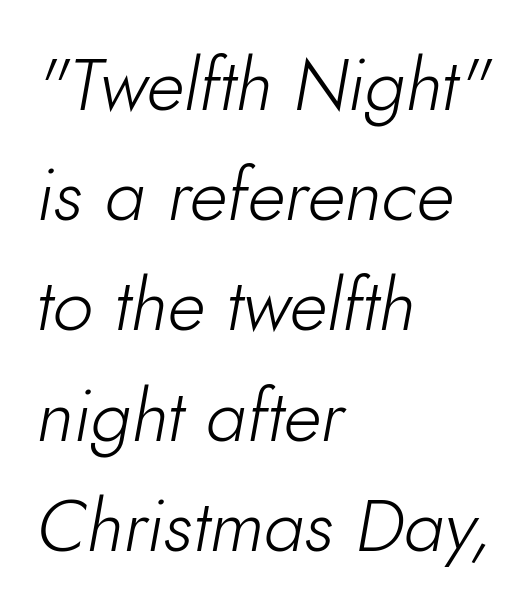
Q: Is the text bold? A: No.
Q: Is the text italic (slanted)? A: Yes, it leans right by about 10 degrees.
Q: Is the text underlined? A: No.
Q: How is the paragraph aligned? A: Left-aligned.
Q: Is the spacing between letters normal or unusually wide? A: Normal.
Q: Is the spacing between lines tight, normal or loose? A: Normal.
Q: Width (condensed, normal, or wide)? A: Normal.
Q: Stroke contrast? A: Low.
Q: x-height? A: Small.
Q: Monospaced? A: No.
